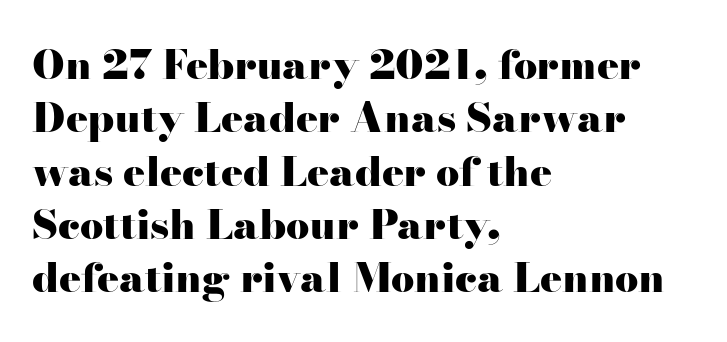
The image shows 41 px heavy, wide serif type, upright; set left-aligned, normal line spacing (1.3x), normal letter spacing, not underlined; high stroke contrast and a small x-height.
